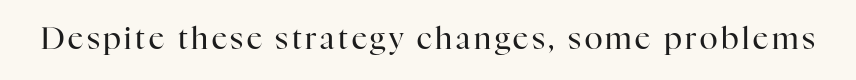
The image shows 30 px regular-weight serif type, upright; set not underlined; high stroke contrast and a medium x-height.
